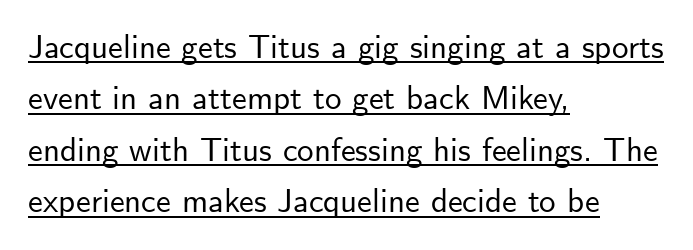
{"serif": "no", "italic": "no", "width": "normal", "stroke_contrast": "low", "x_height": "small", "monospaced": "no", "underline": "yes", "align": "left", "line_spacing": "normal", "line_spacing_ratio": 1.56, "letter_spacing": "normal", "letter_spacing_em": 0.0, "glyph_px": 33}
